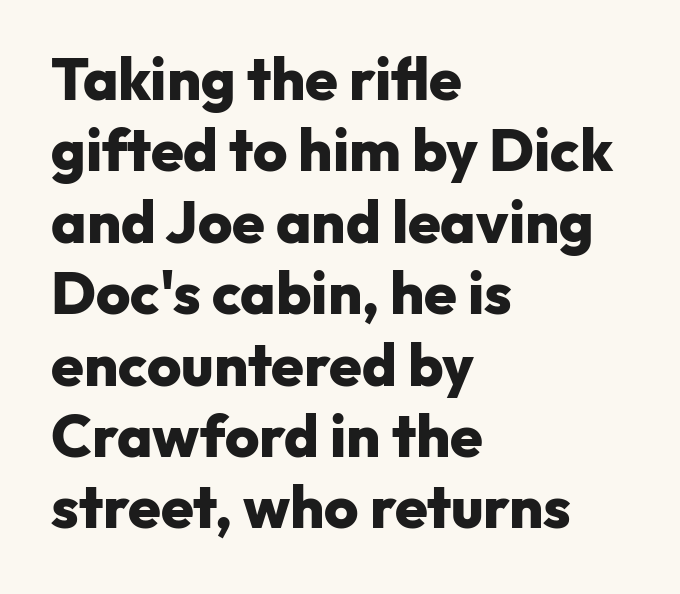
Q: Is the text bold? A: Yes.
Q: Is the text italic (slanted)? A: No, it is upright.
Q: Is the typeface a serif or a sans-serif typeface? A: Sans-serif.
Q: Is the text underlined? A: No.
Q: How is the paragraph aligned? A: Left-aligned.
Q: Is the spacing between letters normal or unusually wide? A: Normal.
Q: Width (condensed, normal, or wide)? A: Normal.
Q: Stroke contrast? A: Low.
Q: x-height? A: Medium.
Q: Monospaced? A: No.
